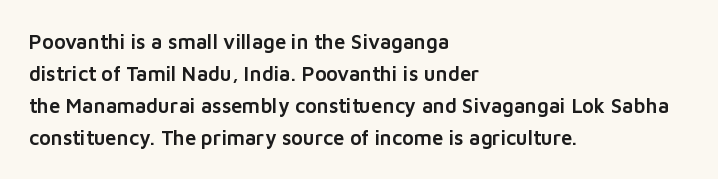
{"italic": "no", "underline": "no", "align": "left", "line_spacing": "normal", "line_spacing_ratio": 1.6, "letter_spacing": "normal", "letter_spacing_em": 0.0, "glyph_px": 20}
